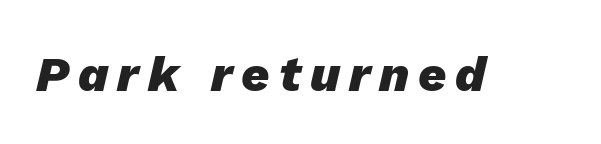
Q: Is the text bold? A: Yes.
Q: Is the text italic (slanted)? A: Yes, it leans right by about 13 degrees.
Q: Is the text underlined? A: No.
Q: Width (condensed, normal, or wide)? A: Normal.
Q: Stroke contrast? A: Low.
Q: x-height? A: Medium.
Q: Monospaced? A: No.
